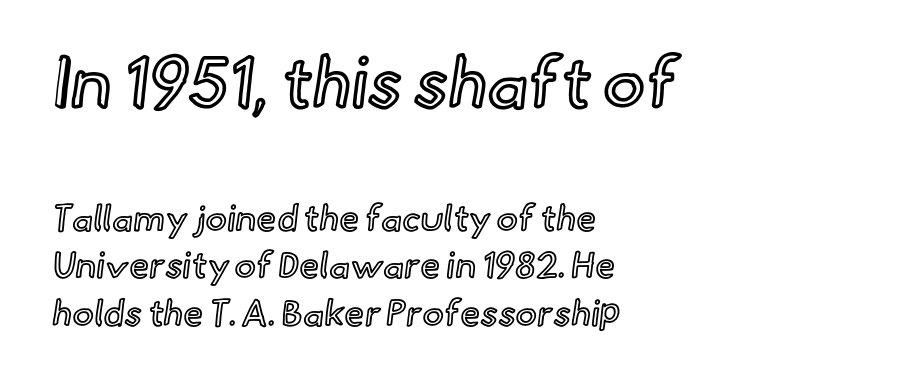
Q: Is the text italic (slanted)? A: Yes.
Q: Is the text underlined? A: No.
Q: How is the paragraph aligned? A: Left-aligned.
Q: Is the spacing between letters normal or unusually wide? A: Normal.
Q: Is the spacing between lines tight, normal or loose? A: Normal.
Q: Which block of text is set in a larger size, the first (top) or the second (bottom)? A: The first (top) one.
Q: Width (condensed, normal, or wide)? A: Normal.
Q: x-height? A: Small.
Q: Monospaced? A: No.
